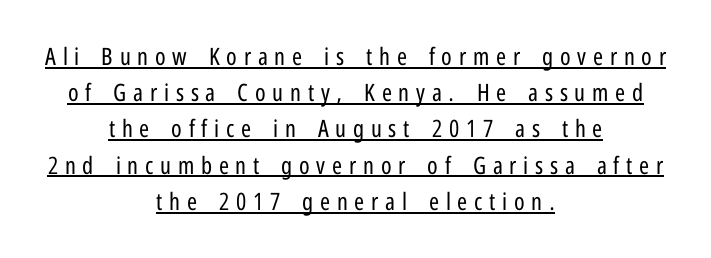
{"italic": "no", "bold": "no", "underline": "yes", "align": "center", "line_spacing": "normal", "line_spacing_ratio": 1.51, "letter_spacing": "wide", "letter_spacing_em": 0.28, "glyph_px": 24}
